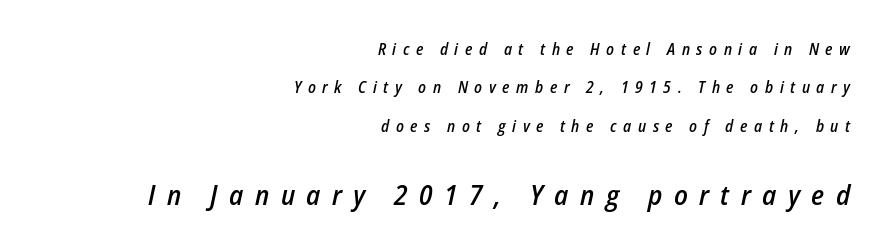
The baseline area is clear. Observe the wide spacing: letters keep a clear distance from each other. These lines stand farther apart than default settings would place them. The letters are slanted; this is an italic face.
